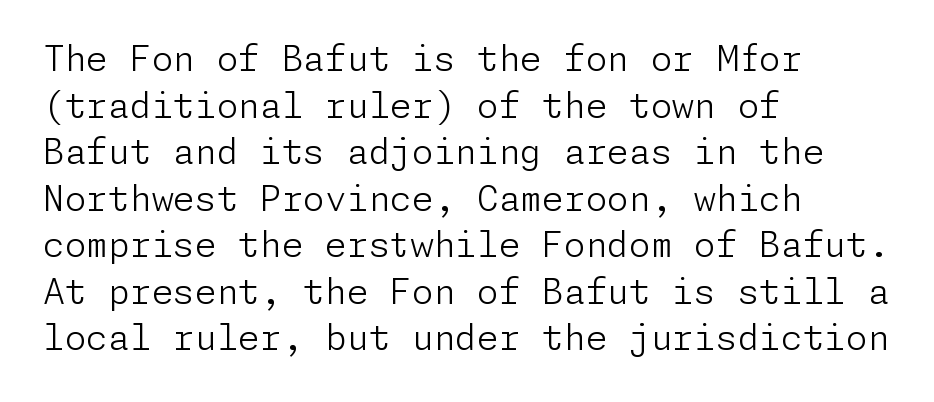
The image shows 35 px light sans-serif type, upright; set left-aligned, normal line spacing (1.33x), normal letter spacing, not underlined; low stroke contrast and a medium x-height.
